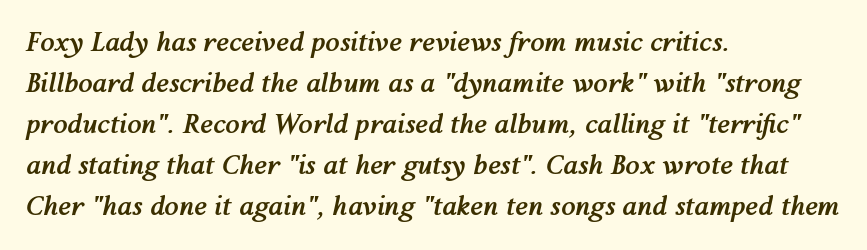
{"italic": "yes", "lean": "right", "slant_degrees": 12, "bold": "yes", "underline": "no", "align": "left", "line_spacing": "normal", "line_spacing_ratio": 1.58, "letter_spacing": "normal", "letter_spacing_em": 0.0, "glyph_px": 26}
